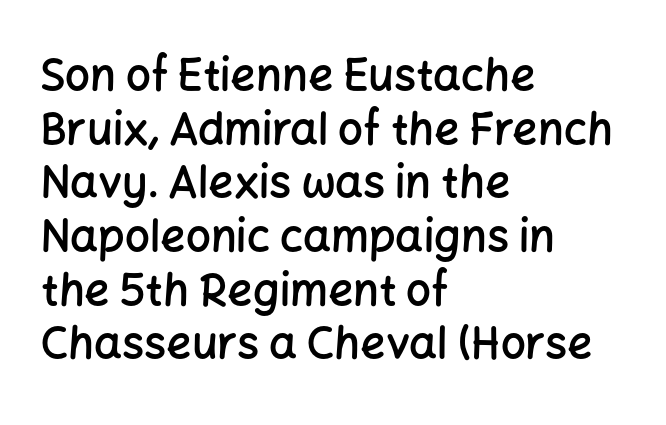
Q: Is the text bold? A: Semi-bold.
Q: Is the text italic (slanted)? A: No, it is upright.
Q: Is the typeface a serif or a sans-serif typeface? A: Sans-serif.
Q: Is the text underlined? A: No.
Q: How is the paragraph aligned? A: Left-aligned.
Q: Is the spacing between letters normal or unusually wide? A: Normal.
Q: Width (condensed, normal, or wide)? A: Normal.
Q: Stroke contrast? A: Low.
Q: x-height? A: Medium.
Q: Monospaced? A: No.
